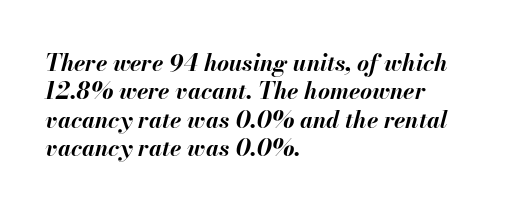
{"italic": "yes", "lean": "right", "slant_degrees": 13, "bold": "yes", "underline": "no", "align": "left", "line_spacing_ratio": 1.23, "letter_spacing": "normal", "letter_spacing_em": 0.0, "glyph_px": 23}
